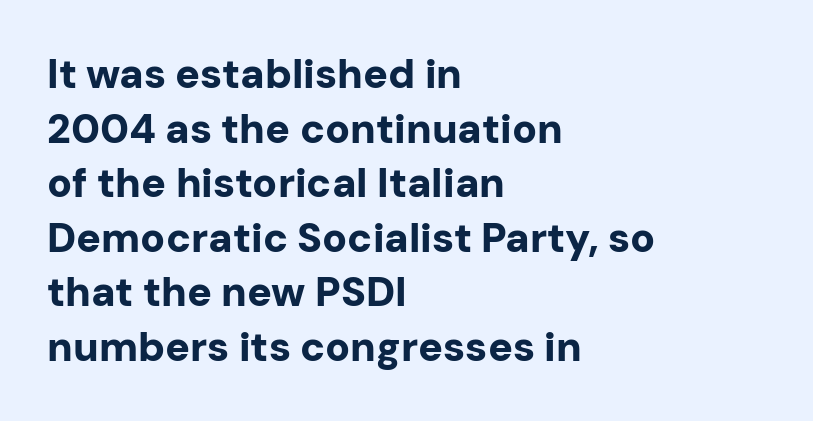
Q: Is the text bold? A: Yes.
Q: Is the text italic (slanted)? A: No, it is upright.
Q: Is the typeface a serif or a sans-serif typeface? A: Sans-serif.
Q: Is the text underlined? A: No.
Q: How is the paragraph aligned? A: Left-aligned.
Q: Is the spacing between letters normal or unusually wide? A: Normal.
Q: Is the spacing between lines tight, normal or loose? A: Normal.
Q: Width (condensed, normal, or wide)? A: Normal.
Q: Stroke contrast? A: Low.
Q: x-height? A: Medium.
Q: Monospaced? A: No.
